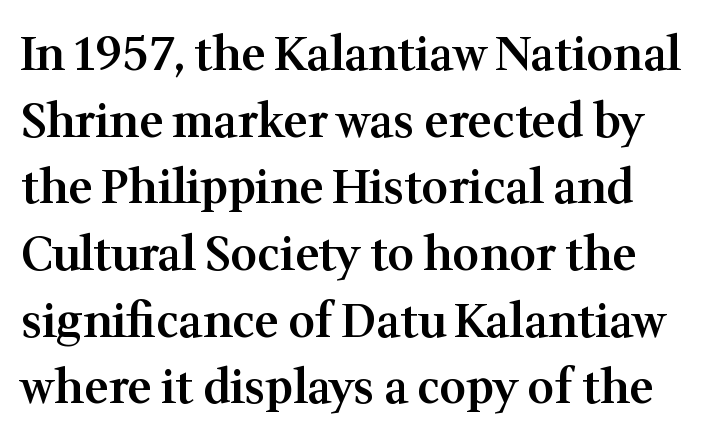
{"serif": "yes", "italic": "no", "bold": "semi", "weight": "semibold", "width": "normal", "stroke_contrast": "medium", "x_height": "medium", "monospaced": "no", "underline": "no", "line_spacing": "normal", "line_spacing_ratio": 1.45, "letter_spacing": "normal", "letter_spacing_em": 0.0, "glyph_px": 46}
